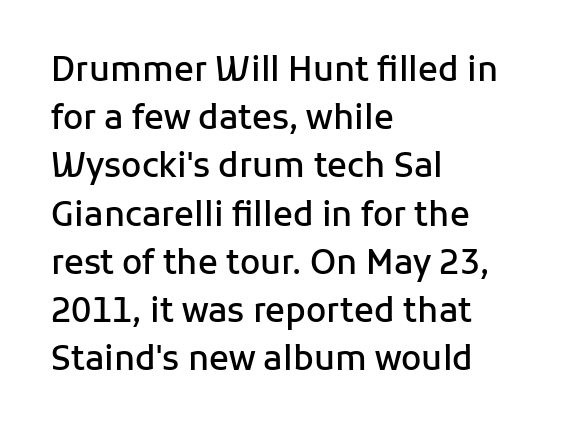
Posture: straight, roman, zero tilt. Bare-footed words on every line. Each new line begins a customary step beneath the previous one. No extra tracking has been applied to these lines. Every letter is mildly thick-stroked: semibold rather than bold. Is this a sans? Yes — the strokes have no serifs.
